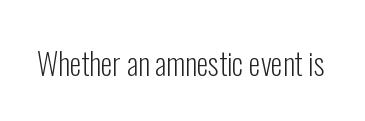
Think of a printed novel: that variable character pitch is what you see here. Italic: no, the glyphs are upright roman. The specimen omits any rule beneath the text block's lines. Compared with a typical body face, this is equally light or lighter still.
